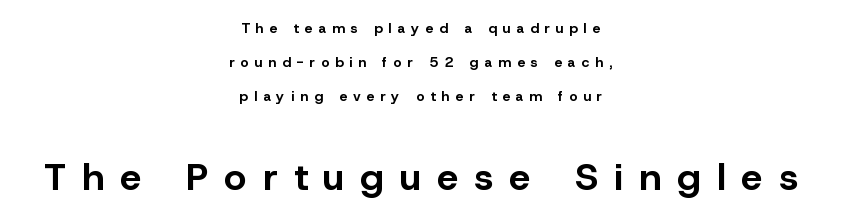
Think of a printed novel: that variable character pitch is what you see here. Check the space under the baseline: it is left empty. This sample uses a sans-serif face. What's the leading like? Stretched, with rows far apart. Someone cranked the tracking dial way up on this one. The compositor balanced each line on the midline.
